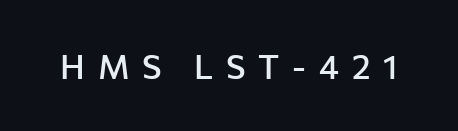
Q: Is the text bold? A: Semi-bold.
Q: Is the text italic (slanted)? A: No, it is upright.
Q: Is the typeface a serif or a sans-serif typeface? A: Sans-serif.
Q: Is the text underlined? A: No.
Q: Is the spacing between letters normal or unusually wide? A: Unusually wide.
Q: Width (condensed, normal, or wide)? A: Normal.
Q: Stroke contrast? A: Low.
Q: x-height? A: Medium.
Q: Monospaced? A: No.
